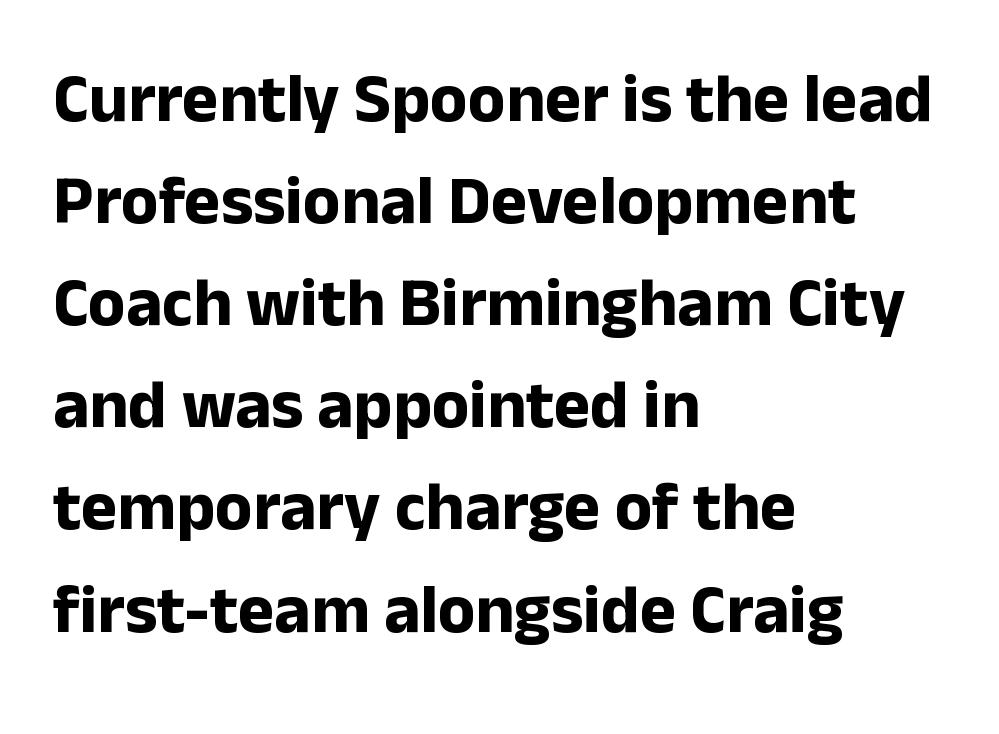
{"serif": "no", "italic": "no", "bold": "yes", "weight": "bold", "width": "normal", "stroke_contrast": "low", "x_height": "medium", "monospaced": "no", "underline": "no", "align": "left", "line_spacing": "normal", "line_spacing_ratio": 1.48, "letter_spacing": "normal", "letter_spacing_em": 0.0, "glyph_px": 69}
